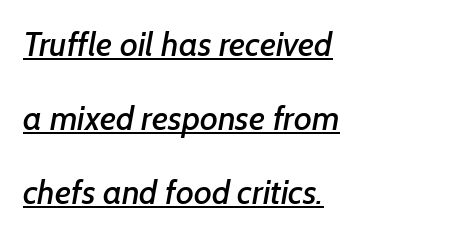
Q: Is the typeface a serif or a sans-serif typeface? A: Sans-serif.
Q: Is the text underlined? A: Yes.
Q: How is the paragraph aligned? A: Left-aligned.
Q: Is the spacing between letters normal or unusually wide? A: Normal.
Q: Is the spacing between lines tight, normal or loose? A: Loose.
Q: Width (condensed, normal, or wide)? A: Normal.
Q: Stroke contrast? A: Low.
Q: x-height? A: Medium.
Q: Monospaced? A: No.
